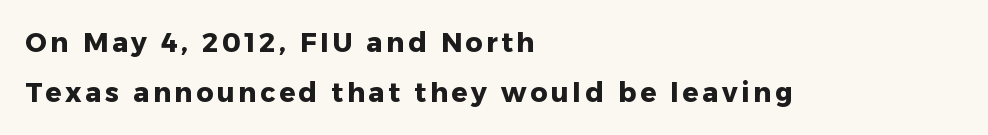
Q: Is the text bold? A: Yes.
Q: Is the text italic (slanted)? A: No, it is upright.
Q: Is the text underlined? A: No.
Q: How is the paragraph aligned? A: Left-aligned.
